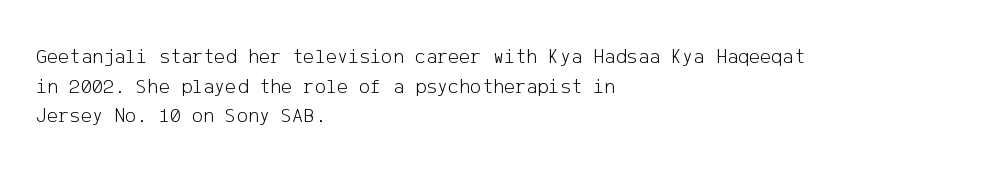
{"italic": "no", "bold": "no", "underline": "no", "align": "left", "line_spacing": "normal", "line_spacing_ratio": 1.41, "letter_spacing": "normal", "letter_spacing_em": 0.0, "glyph_px": 21}
